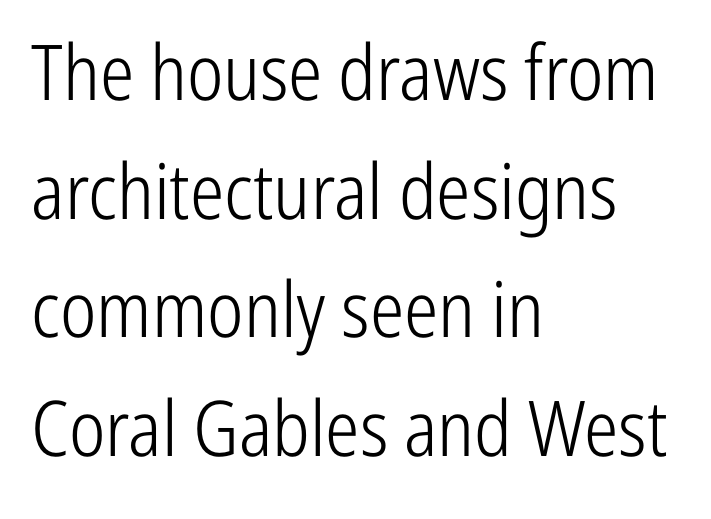
The image shows 77 px light, condensed sans-serif type, upright; set left-aligned, normal line spacing (1.54x), normal letter spacing, not underlined; low stroke contrast and a medium x-height.
